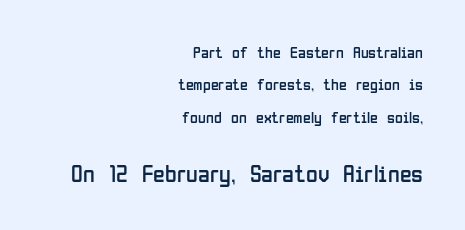
{"italic": "no", "bold": "no", "underline": "no", "align": "right", "line_spacing": "loose", "line_spacing_ratio": 2.02, "letter_spacing": "normal", "letter_spacing_em": 0.0, "larger_block": "second", "size_ratio": 1.5, "glyph_px": 24}
